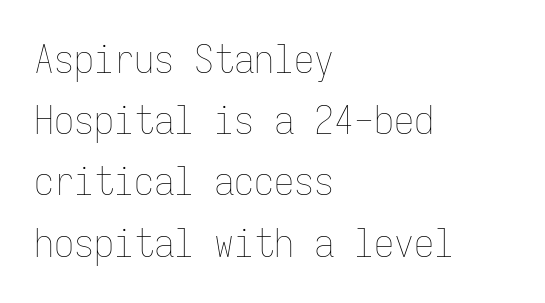
{"italic": "no", "bold": "no", "weight": "thin", "width": "condensed", "stroke_contrast": "low", "x_height": "medium", "monospaced": "yes", "underline": "no", "align": "left", "line_spacing": "normal", "line_spacing_ratio": 1.53, "letter_spacing": "normal", "letter_spacing_em": 0.0, "glyph_px": 40}
